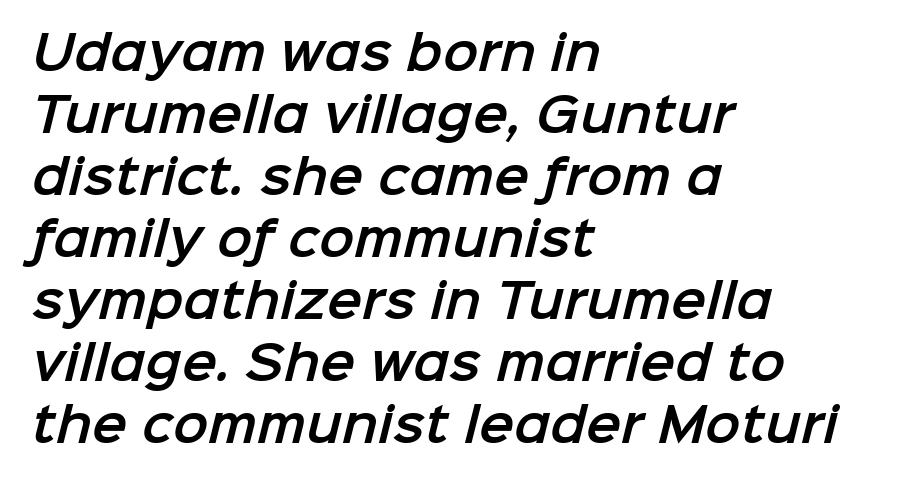
Q: Is the typeface a serif or a sans-serif typeface? A: Sans-serif.
Q: Is the text underlined? A: No.
Q: How is the paragraph aligned? A: Left-aligned.
Q: Is the spacing between letters normal or unusually wide? A: Normal.
Q: Is the spacing between lines tight, normal or loose? A: Normal.
Q: Width (condensed, normal, or wide)? A: Normal.
Q: Stroke contrast? A: Low.
Q: x-height? A: Medium.
Q: Monospaced? A: No.
